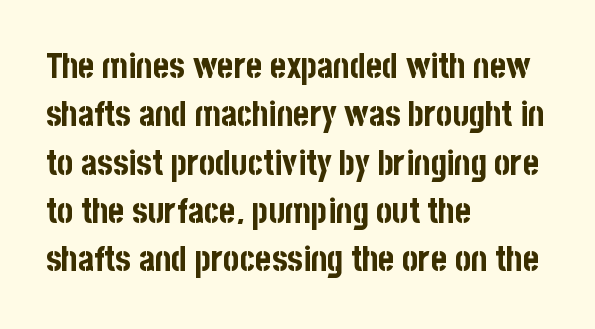
Q: Is the text bold? A: Yes.
Q: Is the text italic (slanted)? A: No, it is upright.
Q: Is the typeface a serif or a sans-serif typeface? A: Sans-serif.
Q: Is the text underlined? A: No.
Q: How is the paragraph aligned? A: Left-aligned.
Q: Is the spacing between letters normal or unusually wide? A: Normal.
Q: Is the spacing between lines tight, normal or loose? A: Normal.
Q: Width (condensed, normal, or wide)? A: Condensed.
Q: Stroke contrast? A: Low.
Q: x-height? A: Large.
Q: Monospaced? A: No.
